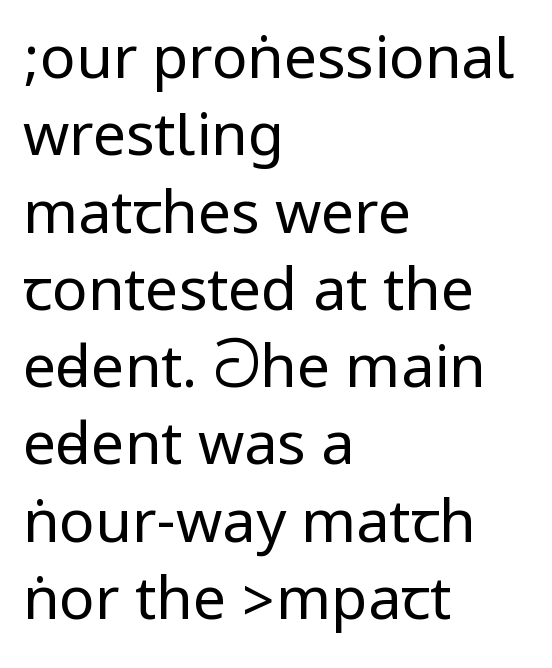
Q: Is the text bold? A: No.
Q: Is the text italic (slanted)? A: No, it is upright.
Q: Is the typeface a serif or a sans-serif typeface? A: Sans-serif.
Q: Is the text underlined? A: No.
Q: How is the paragraph aligned? A: Left-aligned.
Q: Is the spacing between letters normal or unusually wide? A: Normal.
Q: Is the spacing between lines tight, normal or loose? A: Normal.
Q: Width (condensed, normal, or wide)? A: Condensed.
Q: Stroke contrast? A: Low.
